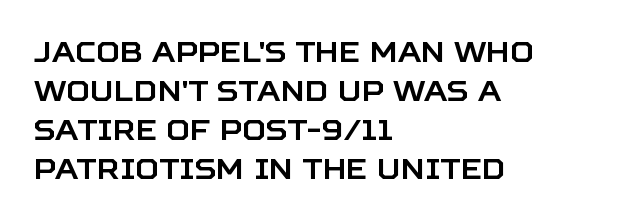
Q: Is the text italic (slanted)? A: No, it is upright.
Q: Is the typeface a serif or a sans-serif typeface? A: Sans-serif.
Q: Is the text underlined? A: No.
Q: How is the paragraph aligned? A: Left-aligned.
Q: Is the spacing between letters normal or unusually wide? A: Normal.
Q: Is the spacing between lines tight, normal or loose? A: Normal.
Q: Width (condensed, normal, or wide)? A: Normal.
Q: Stroke contrast? A: Low.
Q: x-height? A: Large.
Q: Monospaced? A: No.
